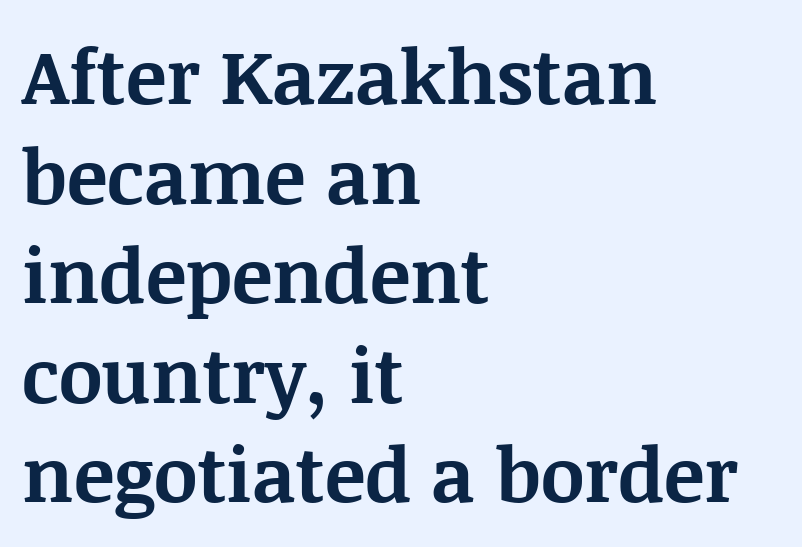
Q: Is the text bold? A: Yes.
Q: Is the text italic (slanted)? A: No, it is upright.
Q: Is the typeface a serif or a sans-serif typeface? A: Serif.
Q: Is the text underlined? A: No.
Q: How is the paragraph aligned? A: Left-aligned.
Q: Is the spacing between letters normal or unusually wide? A: Normal.
Q: Is the spacing between lines tight, normal or loose? A: Normal.
Q: Width (condensed, normal, or wide)? A: Normal.
Q: Stroke contrast? A: Medium.
Q: x-height? A: Large.
Q: Monospaced? A: No.
